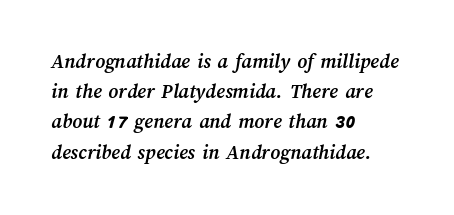
{"bold": "yes", "underline": "no", "align": "left", "line_spacing": "normal", "line_spacing_ratio": 1.44, "letter_spacing": "normal", "letter_spacing_em": 0.0, "glyph_px": 21}
